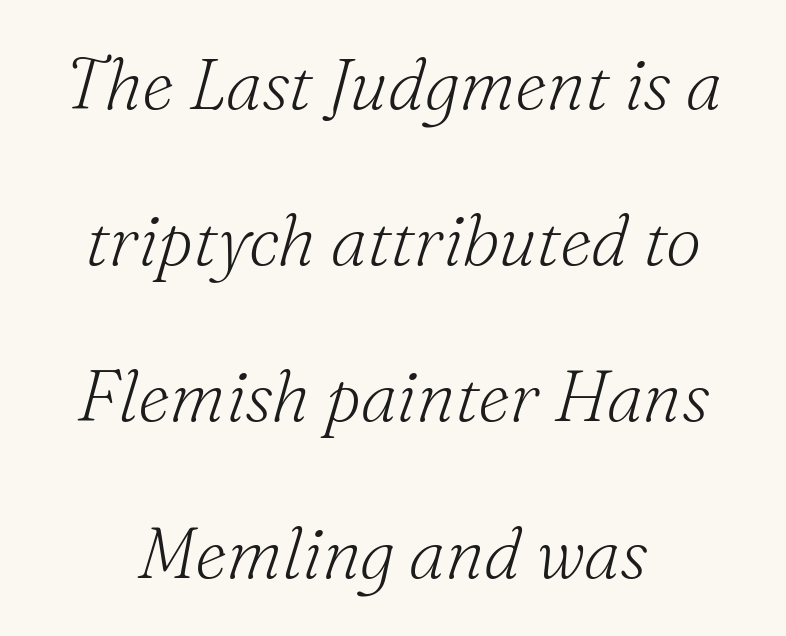
The letters carry serifs — small finishing strokes at the ends of their stems. The rendering uses natural spacing where letterforms have individual widths. Rendered with sloped, italic letterforms. Honestly, the rows look like they've been pulled way apart. Descenders are the only things crossing below the line.
